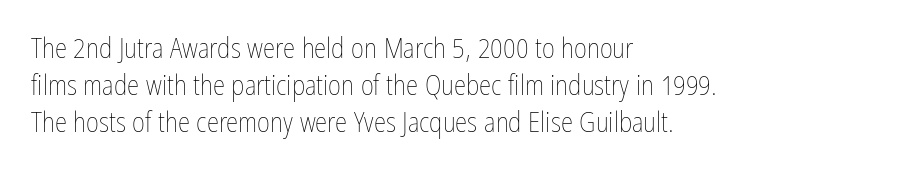
Stroke thickness stays within the range of a standard reading face or lighter. The line-height multiplier appears to be the usual default. In terms of letterspacing, this is plain default setting. Horizontally, the lines are justified to the leading edge only. Only glyphs here, with clear space below each row. Varying glyph widths throughout — classic text-font behaviour.
